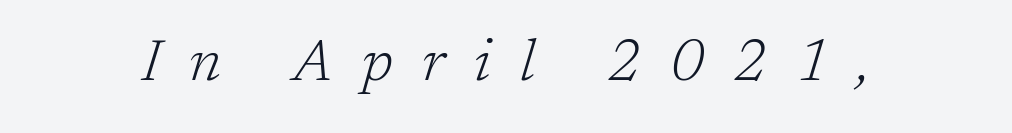
{"serif": "yes", "italic": "yes", "lean": "right", "slant_degrees": 17, "bold": "no", "weight": "light", "width": "normal", "stroke_contrast": "low", "x_height": "medium", "monospaced": "no", "underline": "no", "letter_spacing": "wide", "letter_spacing_em": 0.5, "glyph_px": 58}
